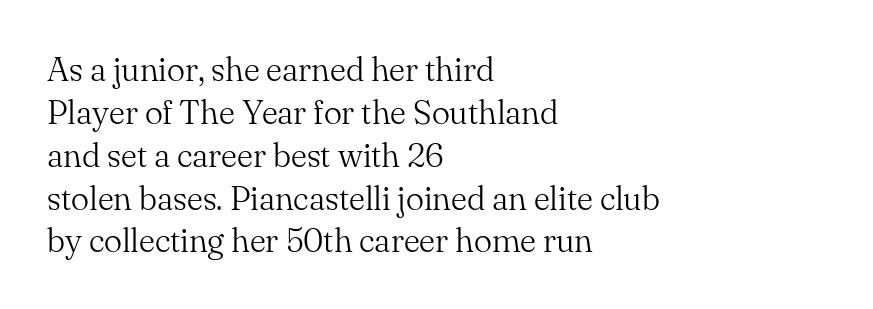
Q: Is the text bold? A: No.
Q: Is the text italic (slanted)? A: No, it is upright.
Q: Is the typeface a serif or a sans-serif typeface? A: Serif.
Q: Is the text underlined? A: No.
Q: How is the paragraph aligned? A: Left-aligned.
Q: Is the spacing between letters normal or unusually wide? A: Normal.
Q: Is the spacing between lines tight, normal or loose? A: Normal.
Q: Width (condensed, normal, or wide)? A: Normal.
Q: Stroke contrast? A: Medium.
Q: x-height? A: Small.
Q: Monospaced? A: No.
